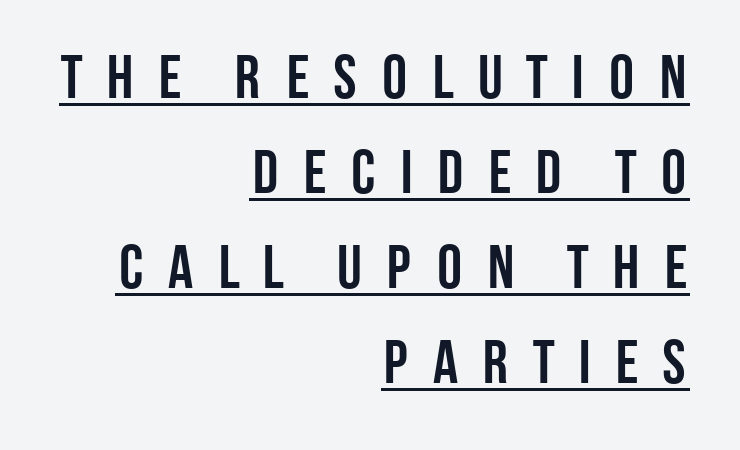
Q: Is the text bold? A: Yes.
Q: Is the text italic (slanted)? A: No, it is upright.
Q: Is the typeface a serif or a sans-serif typeface? A: Sans-serif.
Q: Is the text underlined? A: Yes.
Q: How is the paragraph aligned? A: Right-aligned.
Q: Is the spacing between letters normal or unusually wide? A: Unusually wide.
Q: Is the spacing between lines tight, normal or loose? A: Normal.
Q: Width (condensed, normal, or wide)? A: Condensed.
Q: Stroke contrast? A: Low.
Q: x-height? A: Large.
Q: Monospaced? A: No.
